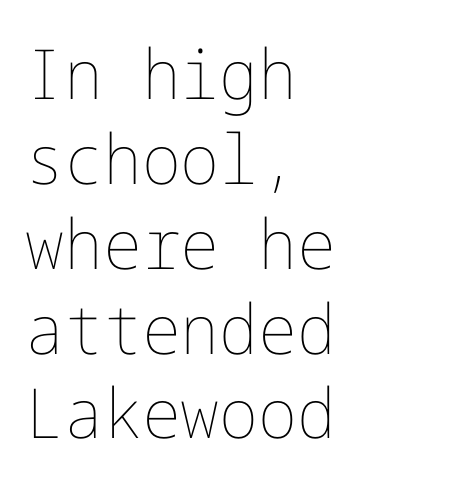
Casual observation: everything's shoved over to the left. A typesetter would call this zero additional tracking. The space directly below the letters is spotless. Each stroke keeps to a modest, everyday thickness or less. Do the letters lean? They stand straight.
